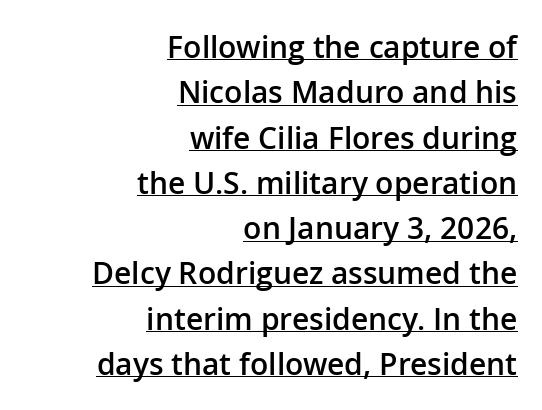
{"serif": "no", "italic": "no", "bold": "semi", "weight": "semibold", "width": "normal", "stroke_contrast": "low", "x_height": "medium", "monospaced": "no", "underline": "yes", "align": "right", "line_spacing": "normal", "line_spacing_ratio": 1.51, "letter_spacing": "normal", "letter_spacing_em": 0.0, "glyph_px": 30}
